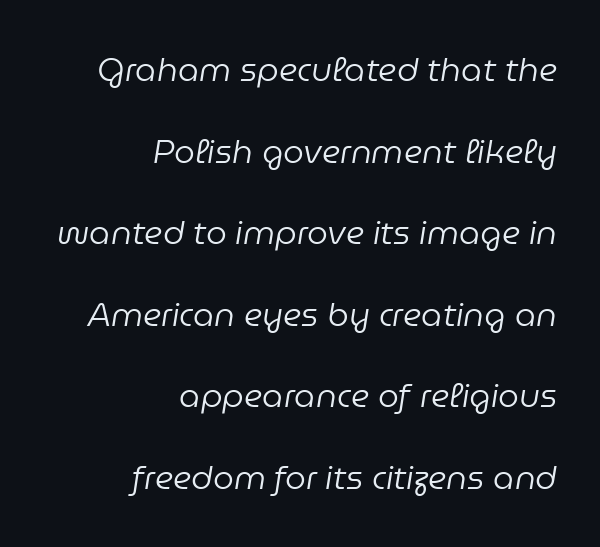
The image shows 33 px regular-weight type, italic (leaning right); set right-aligned, loose line spacing (2.47x), normal letter spacing, not underlined; low stroke contrast and a medium x-height.
